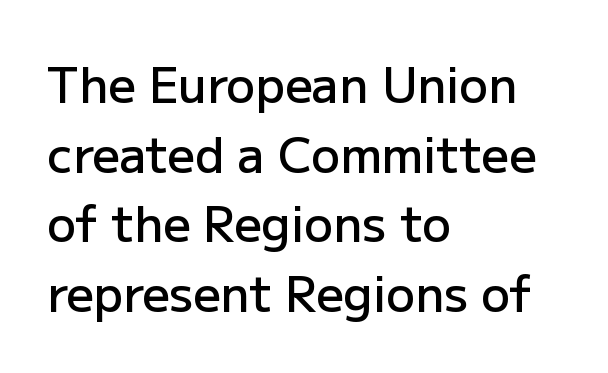
{"serif": "no", "italic": "no", "bold": "semi", "weight": "semibold", "width": "normal", "stroke_contrast": "low", "x_height": "medium", "monospaced": "no", "underline": "no", "align": "left", "line_spacing": "normal", "line_spacing_ratio": 1.45, "letter_spacing": "normal", "letter_spacing_em": 0.0, "glyph_px": 48}
